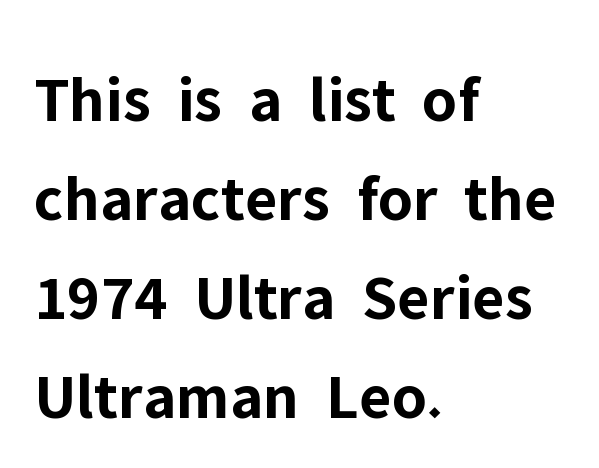
The space directly below the letters is spotless. Heavy-handed strokes throughout: this text is bold. Default kerning and tracking; the words read as compact shapes. Characters remain perfectly vertical along every line. Line starts are locked; line ends wander. The glyphs in this specimen are sans serif.
